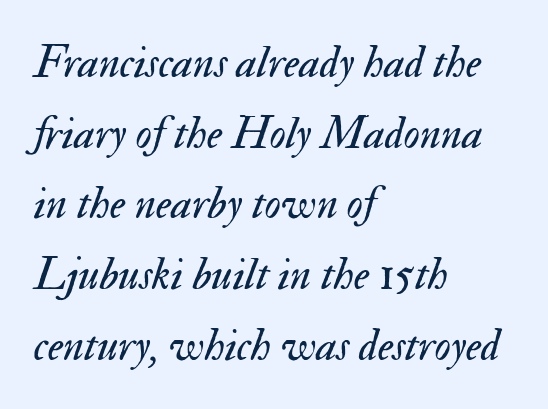
{"italic": "yes", "lean": "right", "slant_degrees": 17, "bold": "no", "weight": "regular", "width": "normal", "stroke_contrast": "medium", "x_height": "small", "monospaced": "no", "underline": "no", "align": "left", "line_spacing": "normal", "line_spacing_ratio": 1.57, "letter_spacing": "normal", "letter_spacing_em": 0.0, "glyph_px": 45}
